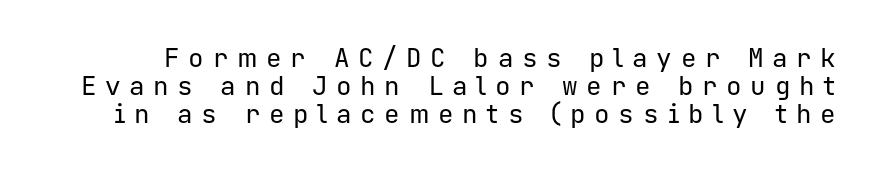
{"italic": "no", "bold": "no", "underline": "no", "line_spacing": "tight", "line_spacing_ratio": 1.08, "letter_spacing": "wide", "letter_spacing_em": 0.33, "glyph_px": 26}
